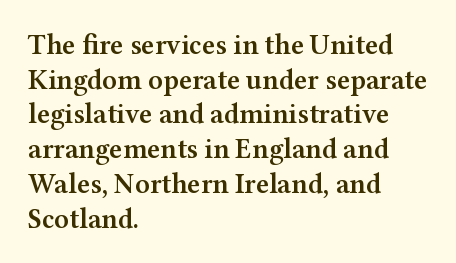
The image shows 28 px semibold, wide serif type, upright; set left-aligned, line spacing 1.24x, normal letter spacing, not underlined; medium stroke contrast and a medium x-height.
